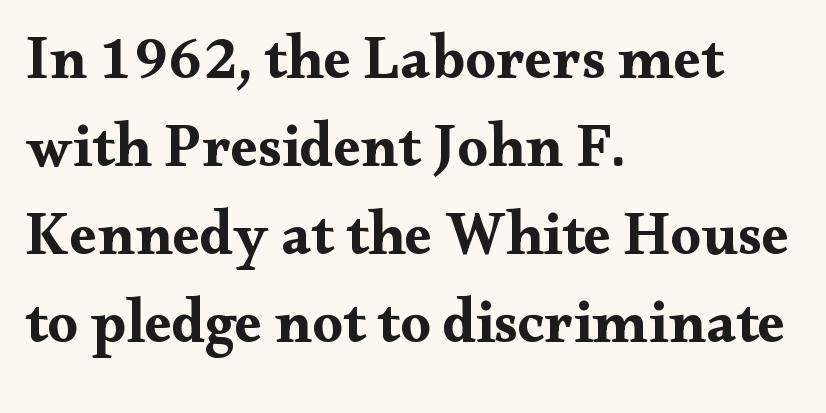
{"serif": "yes", "italic": "no", "bold": "yes", "weight": "bold", "width": "wide", "stroke_contrast": "medium", "x_height": "small", "monospaced": "no", "underline": "no", "align": "left", "line_spacing": "normal", "line_spacing_ratio": 1.44, "letter_spacing": "normal", "letter_spacing_em": 0.0, "glyph_px": 61}
